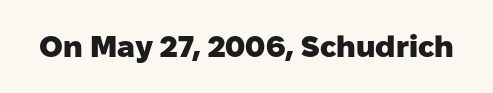
A typesetter would call this proportional, since set widths differ per character. Rule under the text: the space is simply empty. Nope, no serifs anywhere on these letters. Does the lettering tilt? It doesn't — this is upright. Spacing between characters is what you'd get straight out of the box. Emphasis by weight is at full strength: bold.
